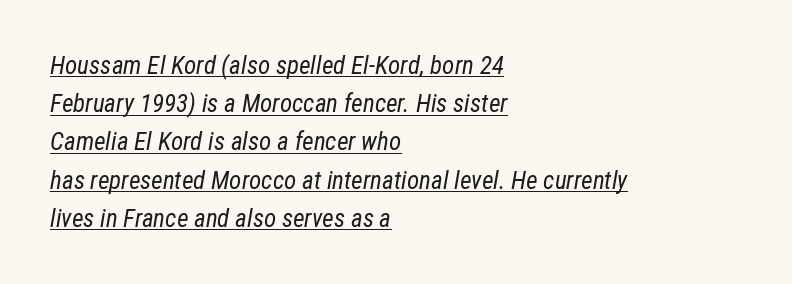
{"italic": "yes", "lean": "right", "slant_degrees": 12, "bold": "no", "underline": "yes", "align": "left", "line_spacing": "normal", "line_spacing_ratio": 1.53, "letter_spacing": "normal", "letter_spacing_em": 0.0, "glyph_px": 25}
